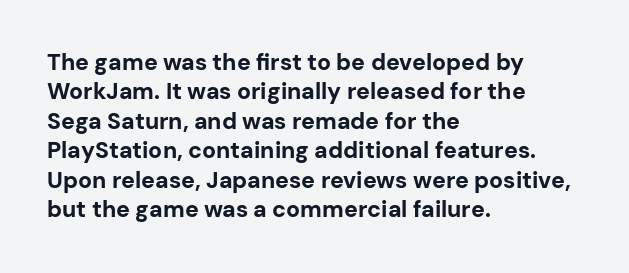
In terms of posture, this sample is upright. Whoever set this chose a conventional vertical rhythm. The space directly below the letters is spotless. A typesetter would call this zero additional tracking.
